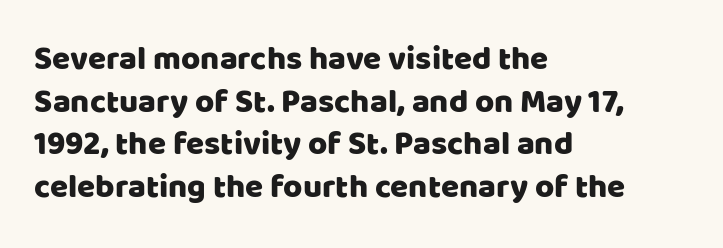
The space between consecutive lines is moderate. The face used here is proportionally spaced, like ordinary book or web type. Underline: absent. The axis of the letterforms is exactly vertical. The rendering keeps characters at their native spacing.
